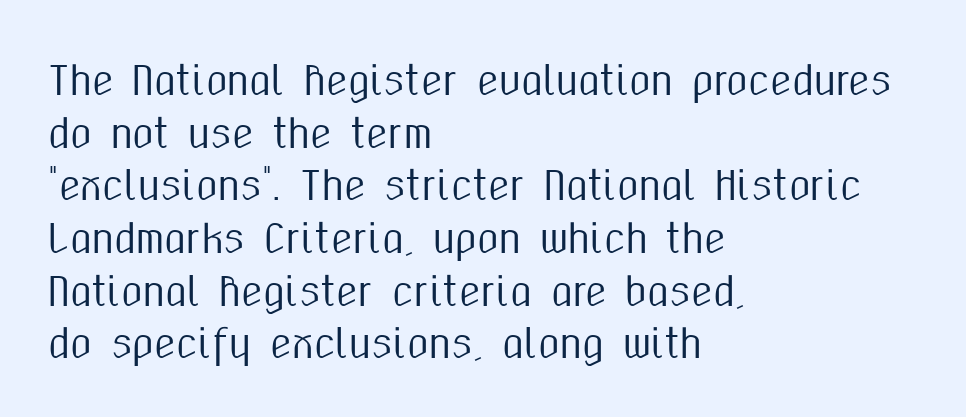
A classic flush-left, rag-right setting is used for this passage. Is this a fixed-width face? No — the glyphs have proportional, varying widths. Check where the strokes stop: nothing finishes them off — pure sans. Descenders are the only things crossing below the line. Italic? Not at all — the glyphs are vertical. The designer left line spacing at the default.
